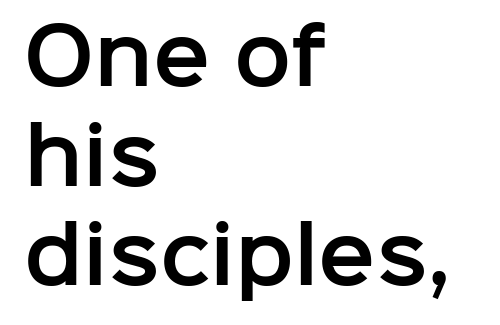
{"serif": "no", "italic": "no", "width": "normal", "stroke_contrast": "low", "x_height": "medium", "monospaced": "no", "underline": "no", "align": "left", "line_spacing": "normal", "line_spacing_ratio": 1.31, "letter_spacing": "normal", "letter_spacing_em": 0.0, "glyph_px": 76}
